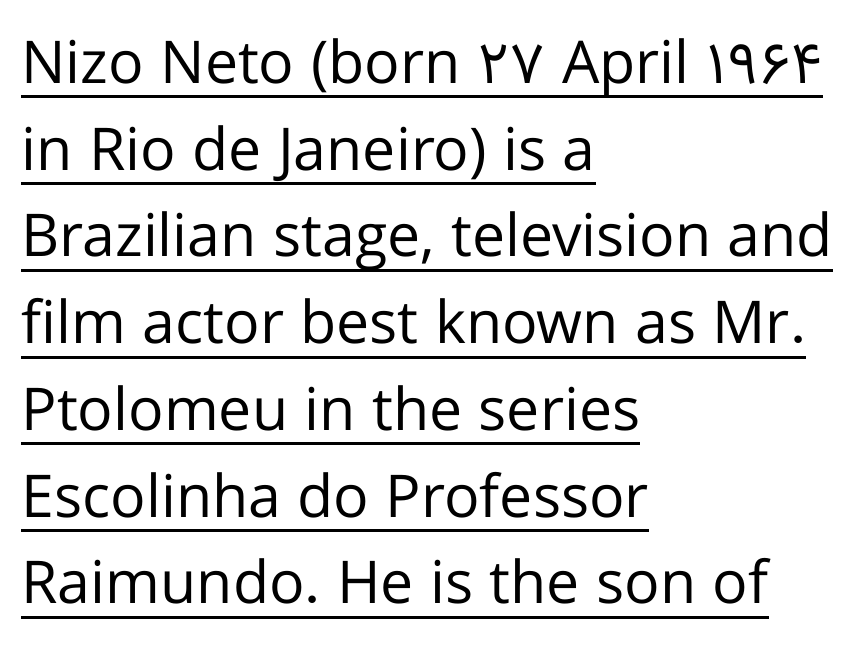
The image shows 59 px regular-weight sans-serif type, upright; set left-aligned, normal line spacing (1.47x), normal letter spacing, underlined; low stroke contrast and a medium x-height.
